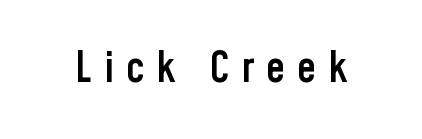
The image shows 43 px semibold, condensed sans-serif type, upright; set unusually wide letter spacing (+0.28 em), not underlined; low stroke contrast and a medium x-height.
